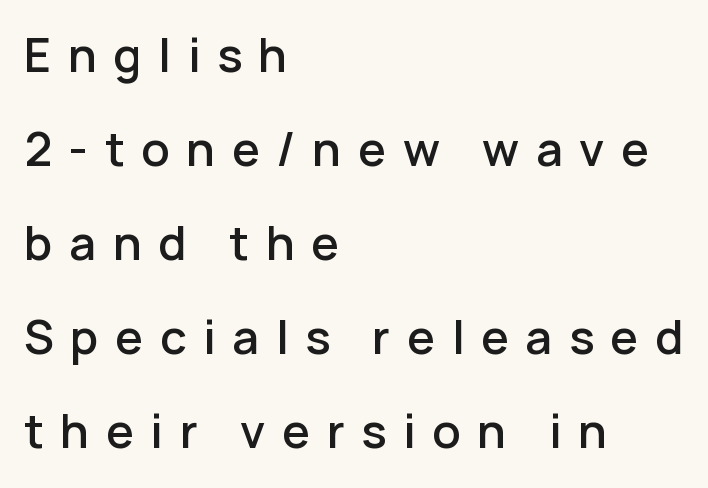
The paragraph has a hard left edge and a soft right edge. Students, observe: this is what heavily led, spacious text looks like. Characters follow at a spacing far wider than the type designer built in. Quick note: underline off. The type family on display is of the sans-serif kind.
